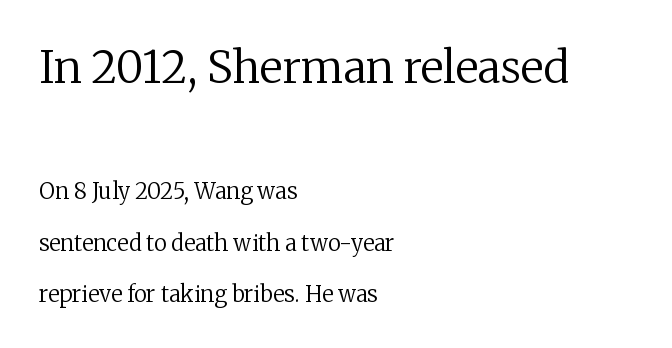
Q: Is the text bold? A: No.
Q: Is the text italic (slanted)? A: No, it is upright.
Q: Is the typeface a serif or a sans-serif typeface? A: Serif.
Q: Is the text underlined? A: No.
Q: How is the paragraph aligned? A: Left-aligned.
Q: Is the spacing between letters normal or unusually wide? A: Normal.
Q: Is the spacing between lines tight, normal or loose? A: Loose.
Q: Which block of text is set in a larger size, the first (top) or the second (bottom)? A: The first (top) one.
Q: Width (condensed, normal, or wide)? A: Normal.
Q: Stroke contrast? A: Low.
Q: x-height? A: Medium.
Q: Monospaced? A: No.
